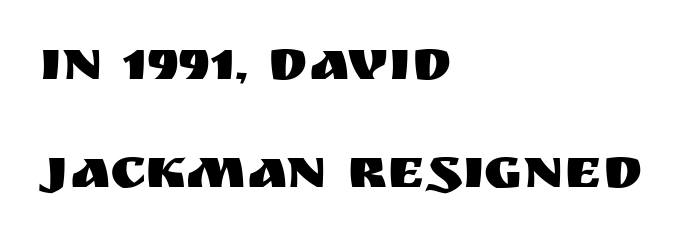
The passage shown is typed in a proportional face where columns would drift. Do the letters lean? They stand straight. Honestly, there is no underline to notice here at all. This is sans-serif lettering, the kind often seen on screens and signage.
